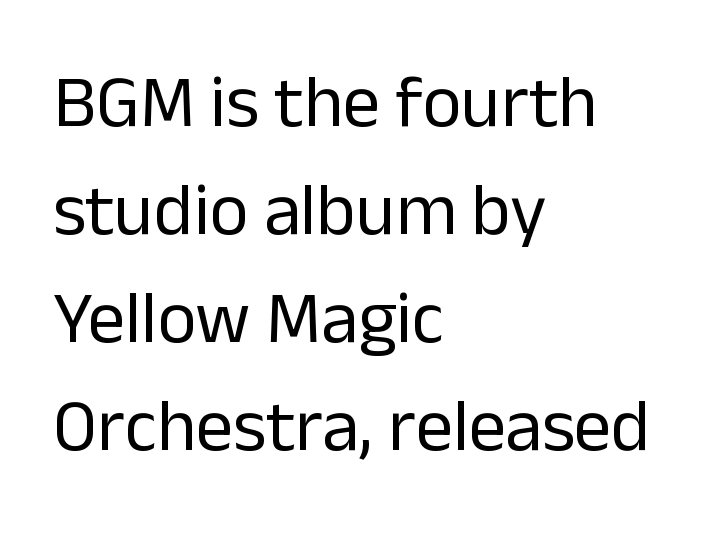
Q: Is the text bold? A: No.
Q: Is the text italic (slanted)? A: No, it is upright.
Q: Is the typeface a serif or a sans-serif typeface? A: Sans-serif.
Q: Is the text underlined? A: No.
Q: How is the paragraph aligned? A: Left-aligned.
Q: Is the spacing between letters normal or unusually wide? A: Normal.
Q: Is the spacing between lines tight, normal or loose? A: Normal.
Q: Width (condensed, normal, or wide)? A: Normal.
Q: Stroke contrast? A: Low.
Q: x-height? A: Medium.
Q: Monospaced? A: No.
